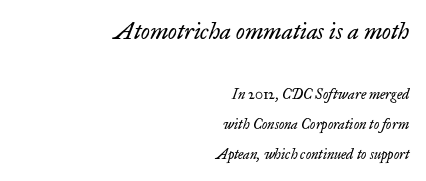
Yep, that's italic — everything's leaning. The strokes carry an ordinary text weight at most. Descenders are the only things crossing below the line. These lines stack with their right ends in a neat column. Reading down the column, the eye jumps a long way to each next line. You get the large type first, then a drop to smaller type.
